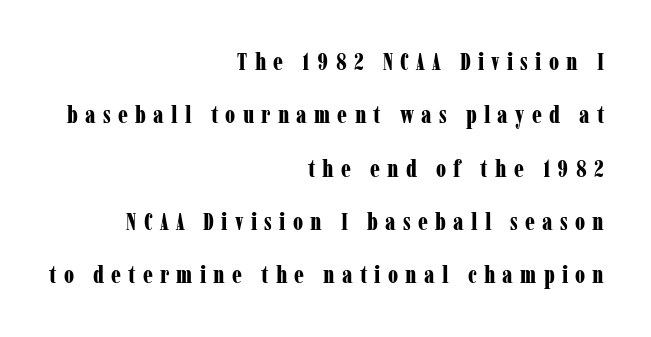
{"italic": "no", "bold": "yes", "underline": "no", "align": "right", "line_spacing": "loose", "line_spacing_ratio": 2.22, "letter_spacing": "wide", "letter_spacing_em": 0.3, "glyph_px": 24}
